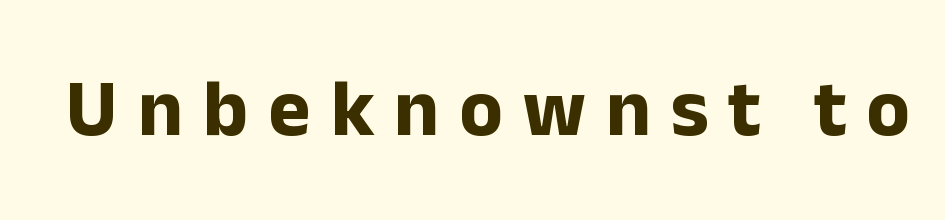
What kind of face is this? One without serifs — a sans. Ascenders rise straight up at ninety degrees. Each letter keeps its own natural width here, so spacing adapts to shape. Set as a true bold cut, around the 700 mark.
